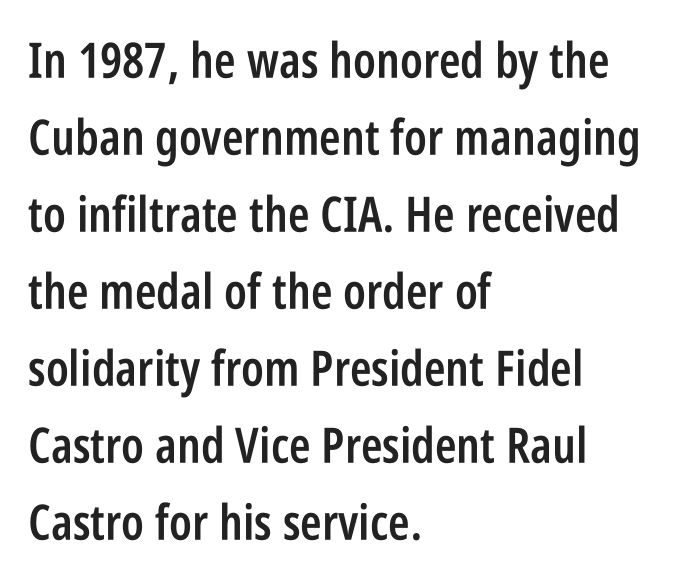
{"serif": "no", "italic": "no", "bold": "semi", "weight": "semibold", "width": "condensed", "stroke_contrast": "low", "x_height": "large", "monospaced": "no", "underline": "no", "align": "left", "line_spacing": "normal", "line_spacing_ratio": 1.57, "letter_spacing": "normal", "letter_spacing_em": 0.0, "glyph_px": 49}
